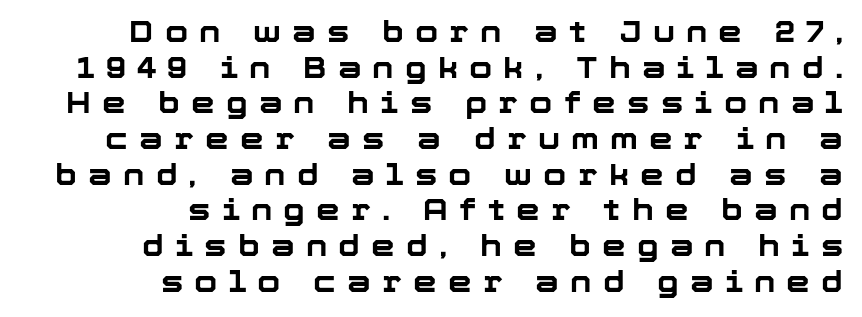
Is the letter spacing exaggerated? Yes — the characters are pushed far apart. Compared with a flush-left layout, this one pins lines to the opposite, right side. The foot of each line stays bare and open. Nothing sits at the stroke ends, so this counts as sans-serif. Set as a true bold cut, around the 700 mark. Do the letters lean? They stand straight.
